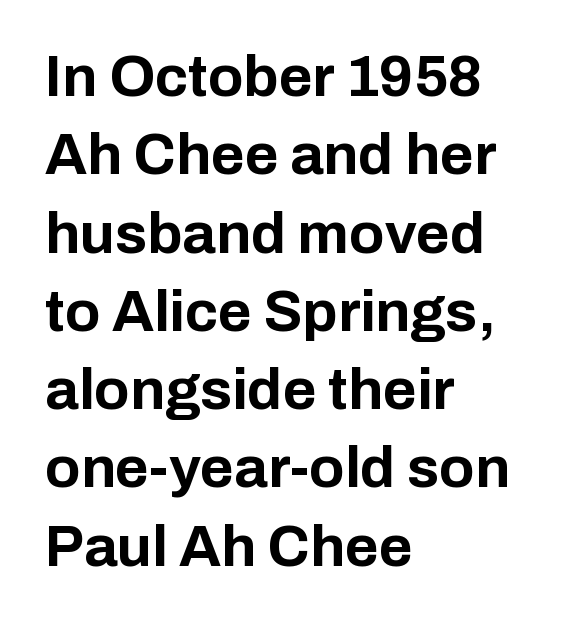
Descenders are the only things crossing below the line. The typesetting leans heavy: a genuine bold. If you drew a line through each stem, it would be perfectly vertical. These lines stack with their left ends in a neat column. You could not count columns in this text — the font is proportionally spaced.
